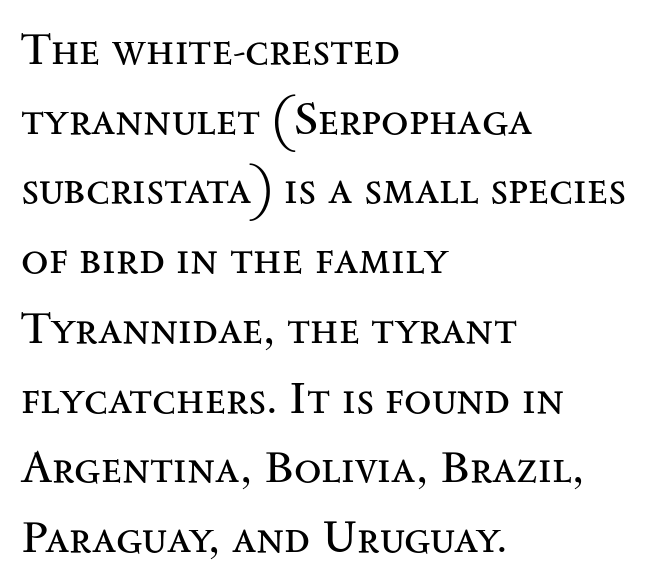
{"serif": "yes", "italic": "no", "bold": "no", "weight": "regular", "width": "wide", "stroke_contrast": "medium", "x_height": "small", "monospaced": "no", "underline": "no", "align": "left", "line_spacing": "normal", "line_spacing_ratio": 1.55, "letter_spacing": "normal", "letter_spacing_em": 0.0, "glyph_px": 45}
